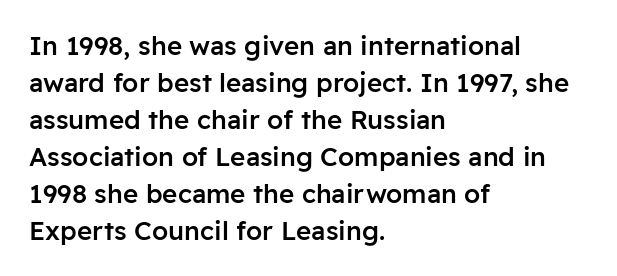
{"italic": "no", "bold": "semi", "underline": "no", "align": "left", "line_spacing": "normal", "line_spacing_ratio": 1.42, "letter_spacing": "normal", "letter_spacing_em": 0.0, "glyph_px": 26}
